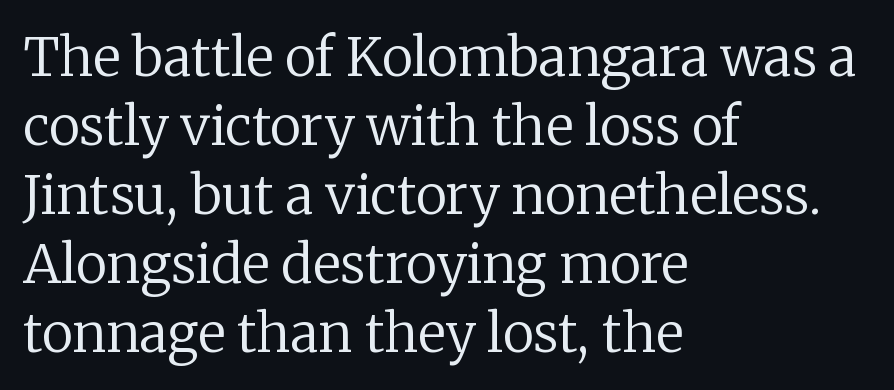
{"serif": "yes", "italic": "no", "bold": "no", "weight": "regular", "width": "normal", "stroke_contrast": "low", "x_height": "medium", "monospaced": "no", "underline": "no", "align": "left", "line_spacing": "normal", "line_spacing_ratio": 1.3, "letter_spacing": "normal", "letter_spacing_em": 0.0, "glyph_px": 53}
